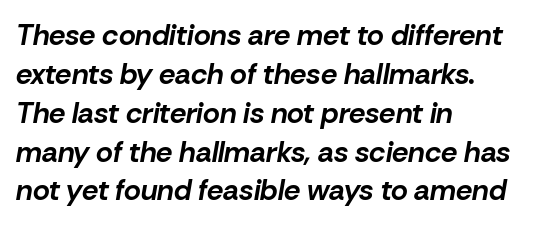
Character widths vary here, with narrow letters taking less room than wide ones. One glance says typical: line gaps are just what's usual. The text carries the slant typical of an italic or oblique font. Each row of text sits above clean, open space. The typesetting leans heavy: a genuine bold. Short note: letters normally spaced.
